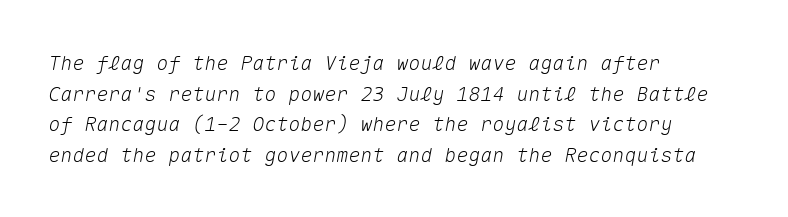
The image shows 20 px text type, italic (leaning right); set left-aligned, normal line spacing (1.53x), normal letter spacing, not underlined.
